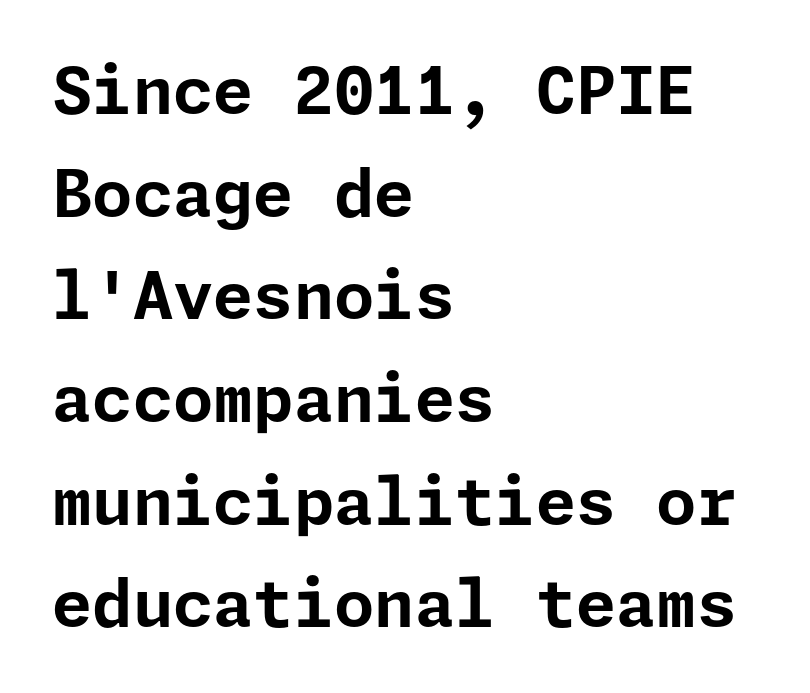
{"serif": "no", "italic": "no", "bold": "yes", "weight": "bold", "width": "normal", "stroke_contrast": "low", "x_height": "medium", "underline": "no", "align": "left", "line_spacing": "normal", "line_spacing_ratio": 1.58, "letter_spacing": "normal", "letter_spacing_em": 0.0, "glyph_px": 65}
